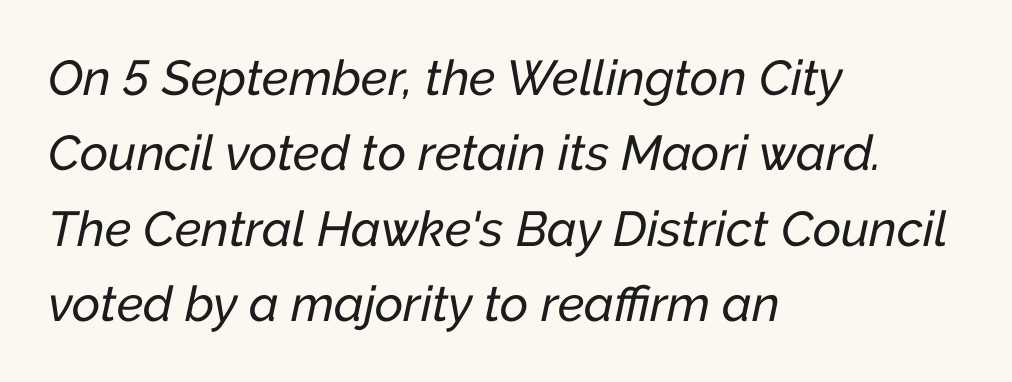
The image shows 49 px text type, italic (leaning right); set left-aligned, normal line spacing (1.54x), normal letter spacing, not underlined; low stroke contrast and a medium x-height.
